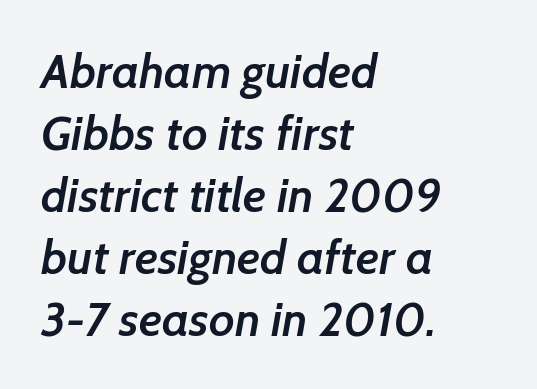
The image shows 48 px semibold sans-serif type; set left-aligned, normal line spacing (1.29x), normal letter spacing, not underlined; low stroke contrast and a medium x-height.
